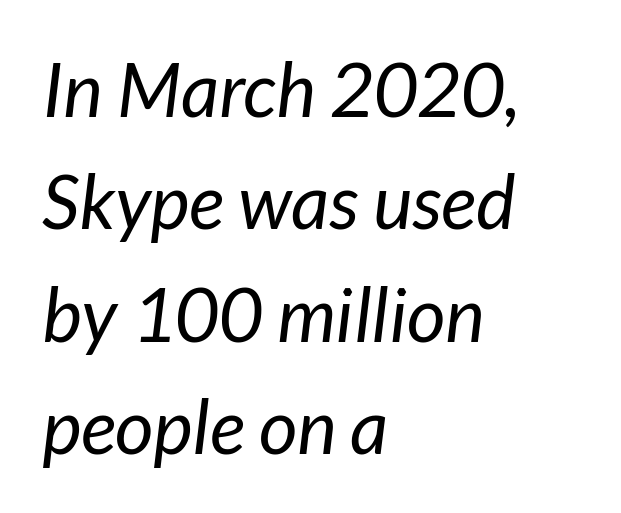
The image shows 75 px regular-weight type, italic (leaning right); set left-aligned, normal line spacing (1.5x), normal letter spacing, not underlined; low stroke contrast and a medium x-height.
